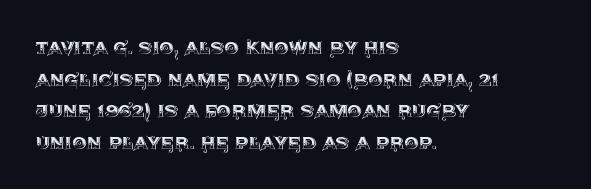
Q: Is the text italic (slanted)? A: No, it is upright.
Q: Is the text underlined? A: No.
Q: How is the paragraph aligned? A: Left-aligned.
Q: Is the spacing between letters normal or unusually wide? A: Normal.
Q: Is the spacing between lines tight, normal or loose? A: Normal.
